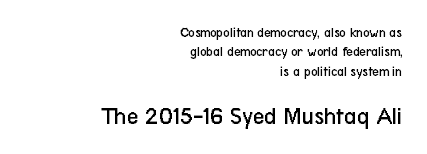
{"italic": "no", "bold": "no", "underline": "no", "align": "right", "line_spacing": "normal", "line_spacing_ratio": 1.38, "letter_spacing": "normal", "letter_spacing_em": 0.0, "larger_block": "second", "size_ratio": 1.79, "glyph_px": 25}
